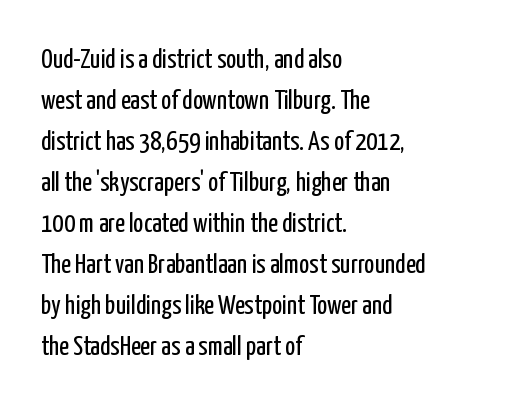
The image shows 27 px text type, upright; set left-aligned, normal line spacing (1.52x), normal letter spacing, not underlined.
